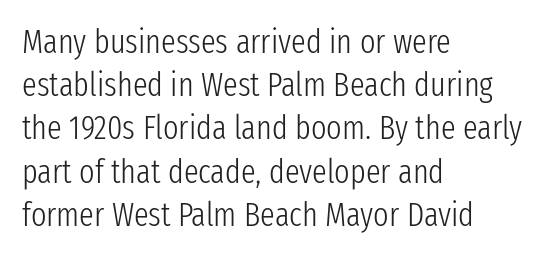
Q: Is the text bold? A: No.
Q: Is the text italic (slanted)? A: No, it is upright.
Q: Is the typeface a serif or a sans-serif typeface? A: Sans-serif.
Q: Is the text underlined? A: No.
Q: How is the paragraph aligned? A: Left-aligned.
Q: Is the spacing between letters normal or unusually wide? A: Normal.
Q: Is the spacing between lines tight, normal or loose? A: Normal.
Q: Width (condensed, normal, or wide)? A: Condensed.
Q: Stroke contrast? A: Low.
Q: x-height? A: Medium.
Q: Monospaced? A: No.
